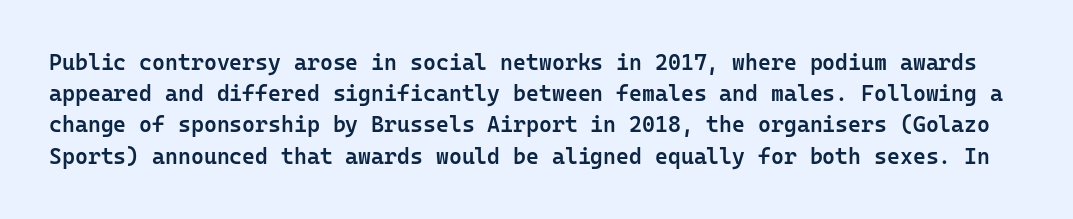
Semibold letterforms, between regular and bold. The space directly below the letters is spotless. A normal amount of white space separates one row of letters from the next. Honestly, the letter spacing is just normal — you wouldn't notice it. Does the lettering tilt? It doesn't — this is upright.
